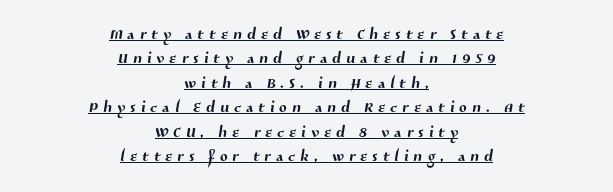
The lettering is marked with a stroke running underneath it. The passage shown has open, widely tracked lettering throughout. The line-height multiplier appears low, near solid setting. The paragraph shown floats in the horizontal middle.
